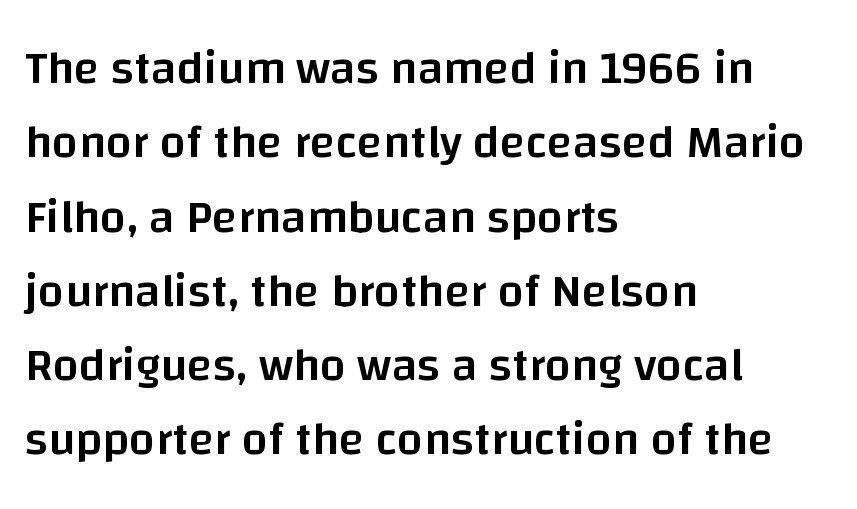
The image shows 47 px semibold sans-serif type, upright; set left-aligned, normal line spacing (1.58x), normal letter spacing, not underlined; low stroke contrast and a large x-height.
